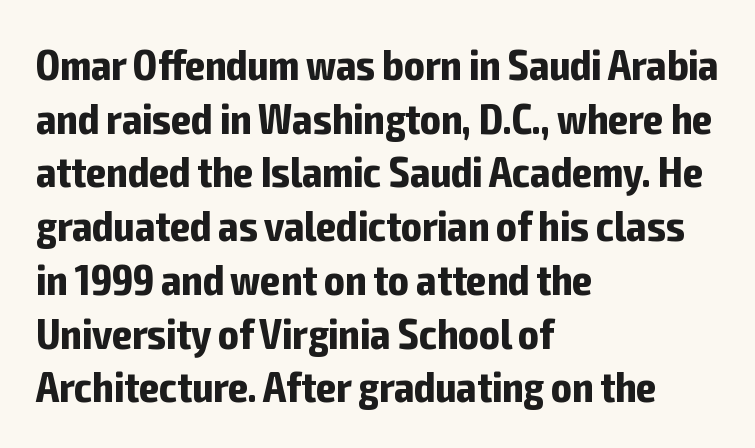
Q: Is the text bold? A: Yes.
Q: Is the text italic (slanted)? A: No, it is upright.
Q: Is the typeface a serif or a sans-serif typeface? A: Sans-serif.
Q: Is the text underlined? A: No.
Q: How is the paragraph aligned? A: Left-aligned.
Q: Is the spacing between letters normal or unusually wide? A: Normal.
Q: Is the spacing between lines tight, normal or loose? A: Normal.
Q: Width (condensed, normal, or wide)? A: Condensed.
Q: Stroke contrast? A: Low.
Q: x-height? A: Medium.
Q: Monospaced? A: No.
